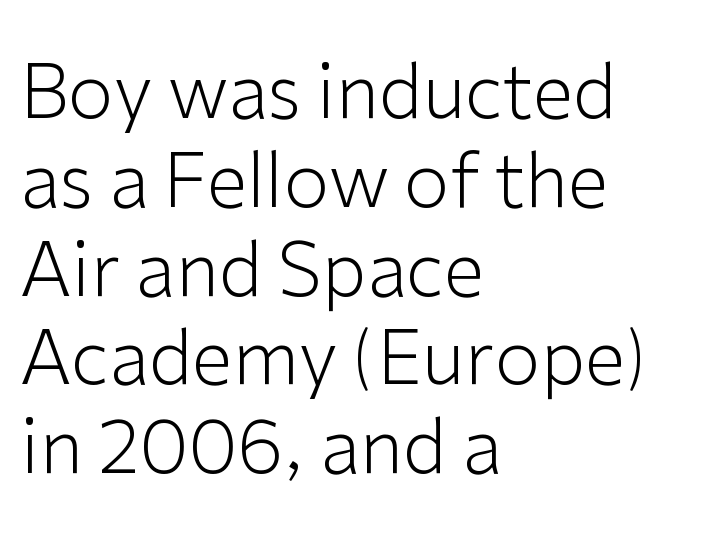
Caption: face not bold, strokes unweighted. The typesetter chose a ragged-right arrangement here. Unmarked baselines from the first word to the last. No feet cap the strokes, marking this as sans-serif type. Character widths vary here, with narrow letters taking less room than wide ones. Quick note: not italic, upright.
